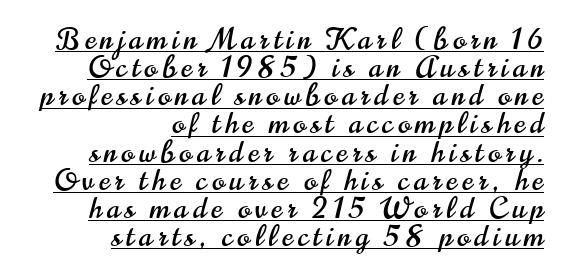
{"serif": "no", "width": "condensed", "stroke_contrast": "high", "x_height": "small", "monospaced": "no", "underline": "yes", "align": "right", "line_spacing": "tight", "line_spacing_ratio": 0.97, "glyph_px": 29}
